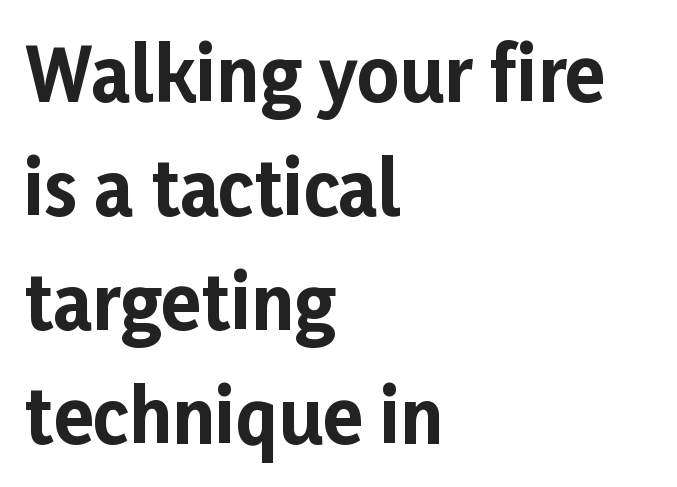
Q: Is the text bold? A: Yes.
Q: Is the text italic (slanted)? A: No, it is upright.
Q: Is the typeface a serif or a sans-serif typeface? A: Sans-serif.
Q: Is the text underlined? A: No.
Q: How is the paragraph aligned? A: Left-aligned.
Q: Is the spacing between letters normal or unusually wide? A: Normal.
Q: Is the spacing between lines tight, normal or loose? A: Normal.
Q: Width (condensed, normal, or wide)? A: Normal.
Q: Stroke contrast? A: Low.
Q: x-height? A: Medium.
Q: Monospaced? A: No.
